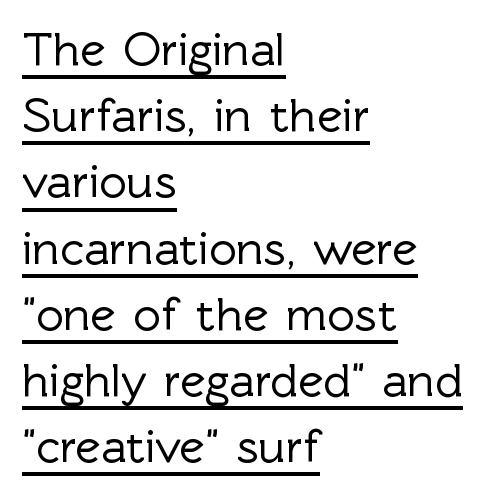
{"serif": "no", "italic": "no", "width": "normal", "x_height": "medium", "monospaced": "no", "underline": "yes", "align": "left", "line_spacing": "normal", "line_spacing_ratio": 1.38, "letter_spacing": "normal", "letter_spacing_em": 0.0, "glyph_px": 48}
